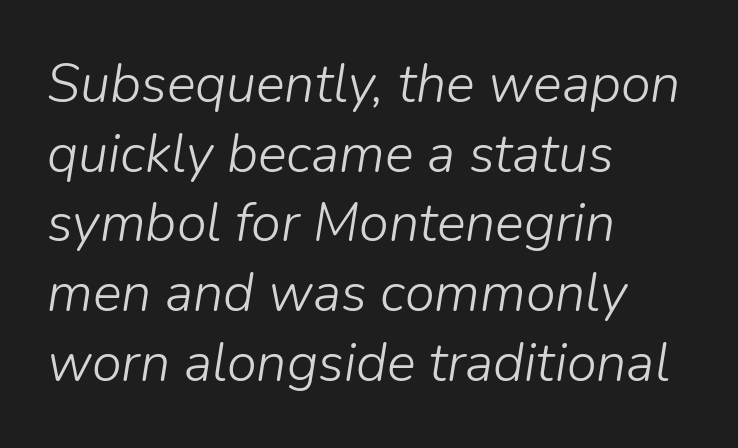
Words float on clear page, feet unadorned. Does the lettering tilt? It does — this is italic. What stands out about the letter spacing? Nothing — it is the standard amount. Proportional: the letters do not fall into vertical columns.
